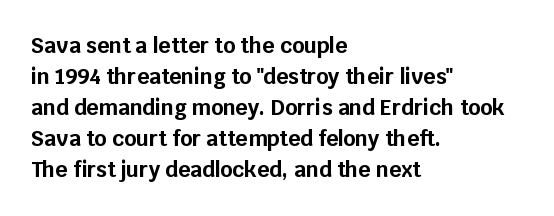
Q: Is the text bold? A: Yes.
Q: Is the text italic (slanted)? A: No, it is upright.
Q: Is the text underlined? A: No.
Q: How is the paragraph aligned? A: Left-aligned.
Q: Is the spacing between letters normal or unusually wide? A: Normal.
Q: Is the spacing between lines tight, normal or loose? A: Normal.
